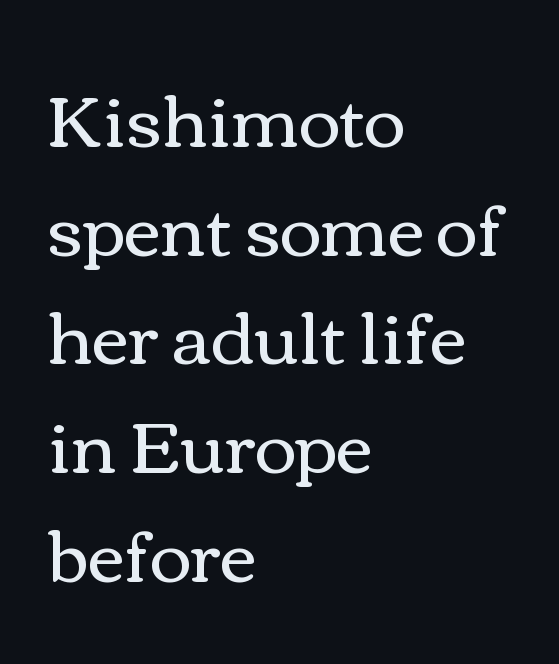
The image shows 72 px regular-weight, wide type, upright; set left-aligned, normal line spacing (1.51x), normal letter spacing, not underlined; medium stroke contrast and a medium x-height.
